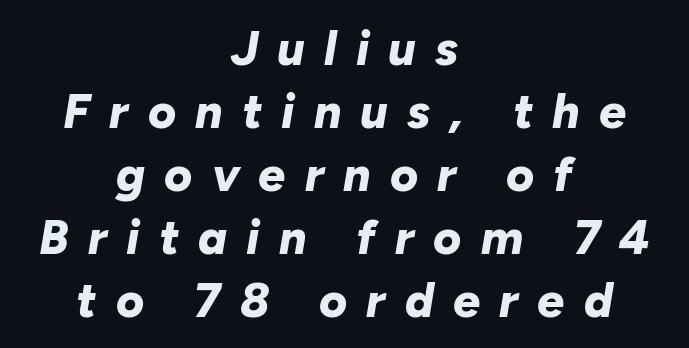
{"italic": "yes", "lean": "right", "slant_degrees": 10, "bold": "yes", "weight": "bold", "width": "normal", "stroke_contrast": "low", "x_height": "medium", "monospaced": "no", "underline": "no", "align": "center", "line_spacing": "normal", "line_spacing_ratio": 1.31, "letter_spacing": "wide", "letter_spacing_em": 0.4, "glyph_px": 48}
